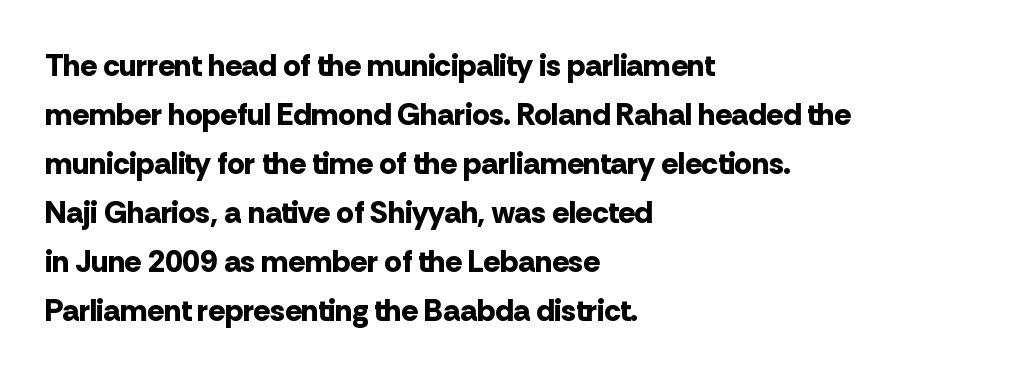
Q: Is the text bold? A: Yes.
Q: Is the text italic (slanted)? A: No, it is upright.
Q: Is the typeface a serif or a sans-serif typeface? A: Sans-serif.
Q: Is the text underlined? A: No.
Q: How is the paragraph aligned? A: Left-aligned.
Q: Is the spacing between letters normal or unusually wide? A: Normal.
Q: Is the spacing between lines tight, normal or loose? A: Normal.
Q: Width (condensed, normal, or wide)? A: Normal.
Q: Stroke contrast? A: Low.
Q: x-height? A: Medium.
Q: Monospaced? A: No.
